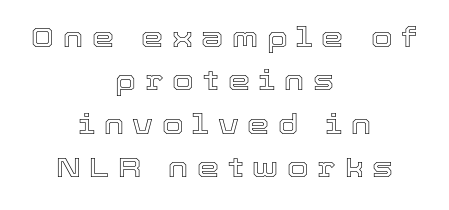
The space directly below the letters is spotless. A typesetter would call this leading conventional body-copy spacing. The face used here is proportionally spaced, like ordinary book or web type. Inter-character spacing is expanded well beyond the font's built-in metrics.
